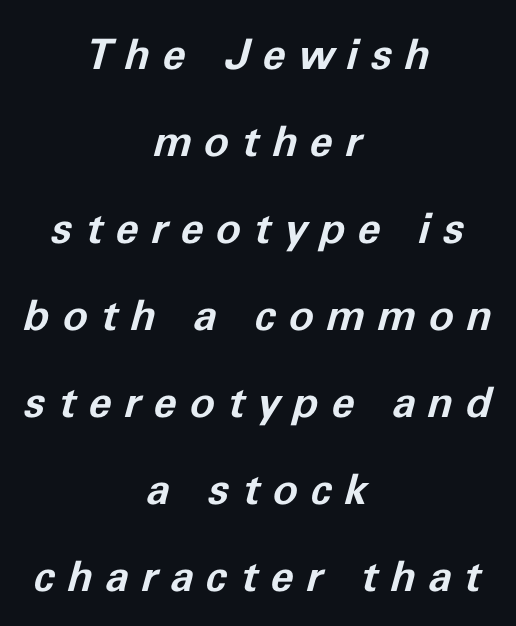
{"italic": "yes", "lean": "right", "slant_degrees": 11, "bold": "yes", "weight": "bold", "width": "normal", "stroke_contrast": "low", "x_height": "medium", "monospaced": "no", "underline": "no", "align": "center", "line_spacing": "loose", "line_spacing_ratio": 2.07, "letter_spacing": "wide", "letter_spacing_em": 0.3, "glyph_px": 42}
